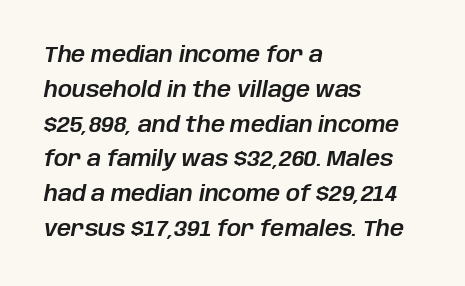
{"italic": "yes", "lean": "right", "slant_degrees": 10, "underline": "no", "align": "left", "line_spacing": "normal", "line_spacing_ratio": 1.58, "letter_spacing": "normal", "letter_spacing_em": 0.0, "glyph_px": 22}
